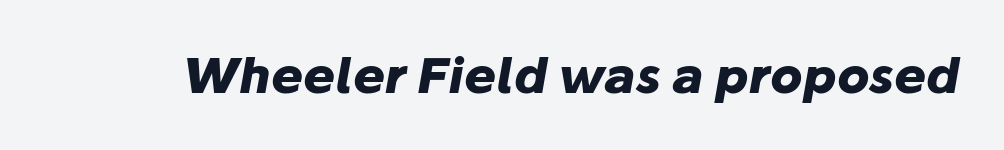
Q: Is the text bold? A: Yes.
Q: Is the text italic (slanted)? A: Yes, it leans right by about 10 degrees.
Q: Is the text underlined? A: No.
Q: Is the spacing between letters normal or unusually wide? A: Normal.
Q: Width (condensed, normal, or wide)? A: Normal.
Q: Stroke contrast? A: Low.
Q: x-height? A: Medium.
Q: Monospaced? A: No.
